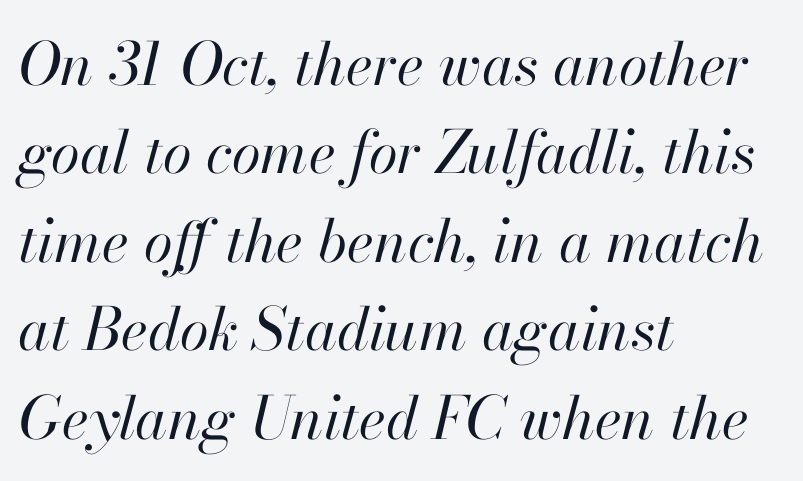
All the whitespace from short lines collects on the right. Do the characters align in a grid? No, the font is proportional. Compared with typical body copy, the letter spacing here is the same. No heavy texture on the line: the type isn't bold.
